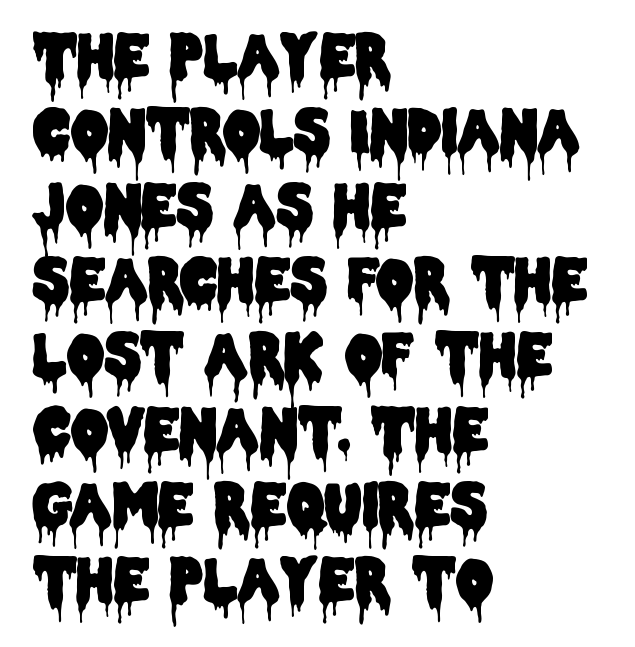
Classification — sans serif. Compared with typical body copy, the letter spacing here is the same. Is there any slant? The stems are plumb. The passage shown stacks its lines at a standard gap.
